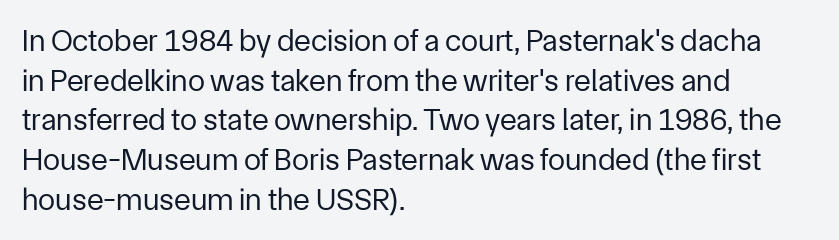
The image shows 31 px regular-weight sans-serif type, upright; set left-aligned, normal line spacing (1.28x), normal letter spacing, not underlined; low stroke contrast and a medium x-height.
